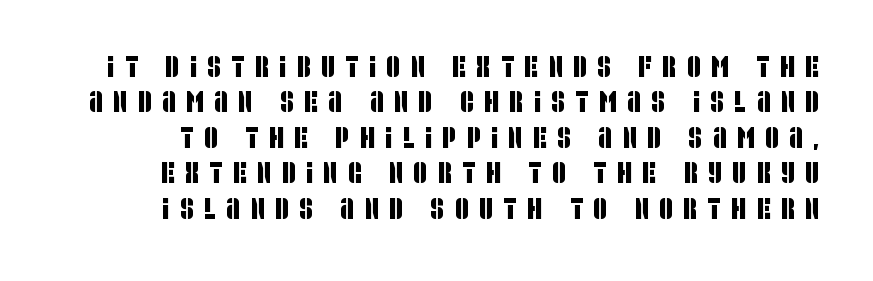
Q: Is the typeface a serif or a sans-serif typeface? A: Sans-serif.
Q: Is the text underlined? A: No.
Q: Is the spacing between letters normal or unusually wide? A: Unusually wide.
Q: Width (condensed, normal, or wide)? A: Condensed.
Q: Stroke contrast? A: Low.
Q: x-height? A: Large.
Q: Monospaced? A: No.
